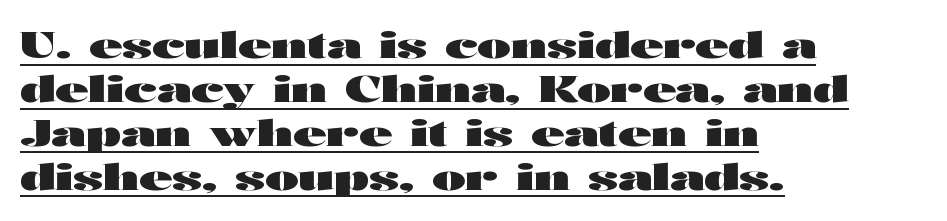
Q: Is the text bold? A: Yes.
Q: Is the text italic (slanted)? A: No, it is upright.
Q: Is the typeface a serif or a sans-serif typeface? A: Serif.
Q: Is the text underlined? A: Yes.
Q: How is the paragraph aligned? A: Left-aligned.
Q: Is the spacing between letters normal or unusually wide? A: Normal.
Q: Width (condensed, normal, or wide)? A: Wide.
Q: Stroke contrast? A: High.
Q: x-height? A: Medium.
Q: Monospaced? A: No.
